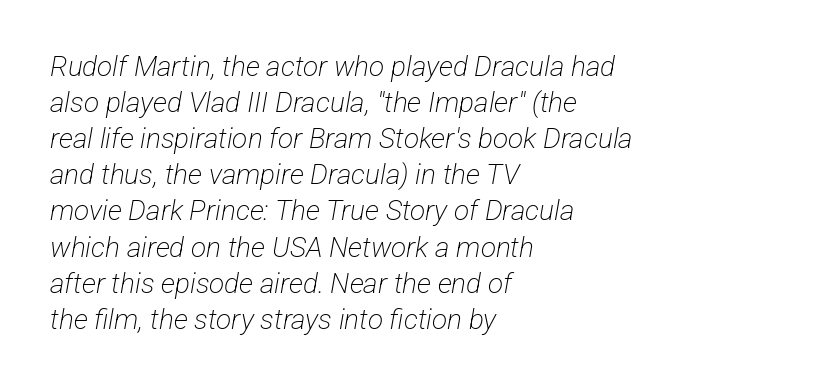
{"serif": "no", "bold": "no", "weight": "light", "width": "condensed", "stroke_contrast": "low", "x_height": "medium", "monospaced": "no", "underline": "no", "align": "left", "line_spacing": "normal", "line_spacing_ratio": 1.29, "letter_spacing": "normal", "letter_spacing_em": 0.0, "glyph_px": 28}
